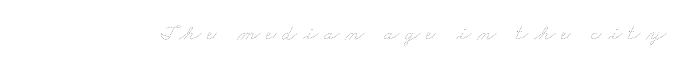
The image shows 22 px text type; set unusually wide letter spacing (+0.26 em), not underlined.
